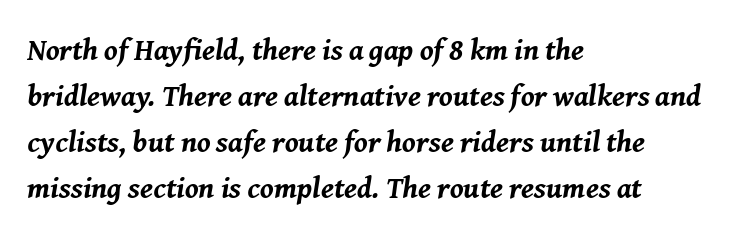
{"italic": "yes", "lean": "right", "slant_degrees": 8, "bold": "yes", "weight": "bold", "width": "normal", "stroke_contrast": "medium", "x_height": "medium", "monospaced": "no", "underline": "no", "align": "left", "line_spacing": "normal", "line_spacing_ratio": 1.53, "letter_spacing": "normal", "letter_spacing_em": 0.0, "glyph_px": 30}
